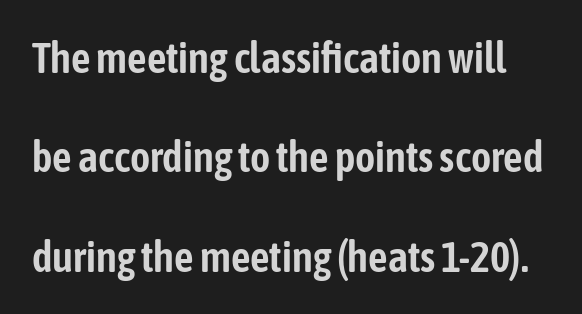
Q: Is the text italic (slanted)? A: No, it is upright.
Q: Is the typeface a serif or a sans-serif typeface? A: Sans-serif.
Q: Is the text underlined? A: No.
Q: Is the spacing between letters normal or unusually wide? A: Normal.
Q: Is the spacing between lines tight, normal or loose? A: Loose.
Q: Width (condensed, normal, or wide)? A: Condensed.
Q: Stroke contrast? A: Low.
Q: x-height? A: Medium.
Q: Monospaced? A: No.
